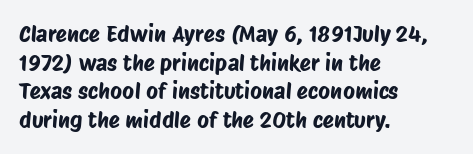
The image shows 23 px text type; set left-aligned, normal line spacing (1.25x), normal letter spacing, not underlined.
